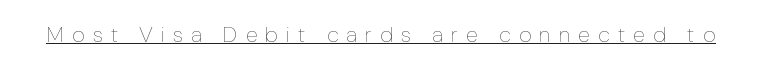
The image shows 22 px text type, upright; set unusually wide letter spacing (+0.37 em), underlined.
